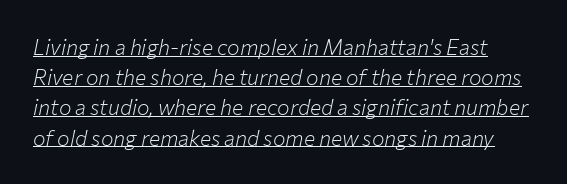
{"italic": "yes", "lean": "right", "slant_degrees": 12, "bold": "no", "underline": "yes", "line_spacing": "normal", "line_spacing_ratio": 1.44, "letter_spacing": "normal", "letter_spacing_em": 0.0, "glyph_px": 21}
